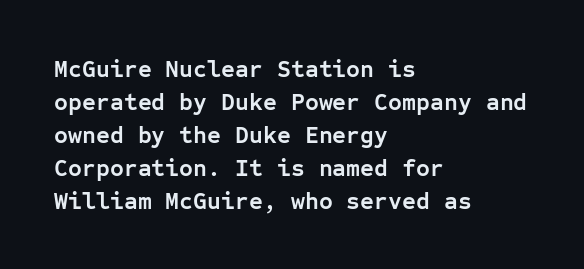
Q: Is the text bold? A: Yes.
Q: Is the text italic (slanted)? A: No, it is upright.
Q: Is the text underlined? A: No.
Q: How is the paragraph aligned? A: Left-aligned.
Q: Is the spacing between letters normal or unusually wide? A: Normal.
Q: Is the spacing between lines tight, normal or loose? A: Normal.
